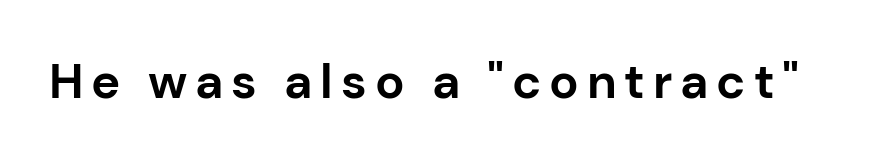
{"serif": "no", "italic": "no", "bold": "yes", "weight": "bold", "width": "normal", "stroke_contrast": "low", "x_height": "medium", "monospaced": "no", "underline": "no", "glyph_px": 49}
